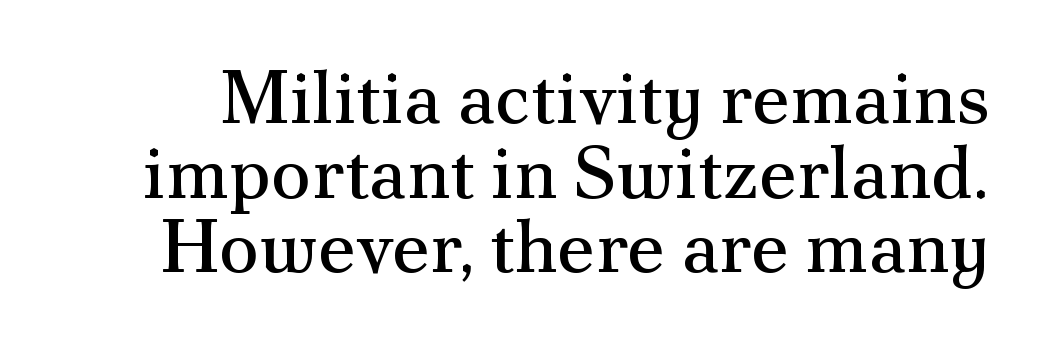
The image shows 74 px regular-weight serif type, upright; set tight line spacing (1.01x), normal letter spacing, not underlined; medium stroke contrast and a small x-height.
